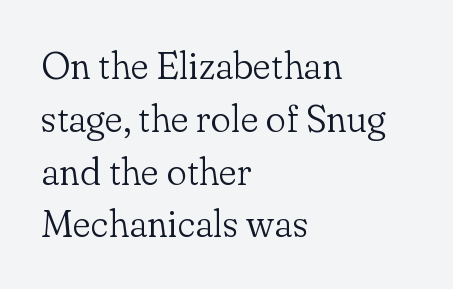
Rule under the text: the space is simply empty. Bold? No — there's no thickening of the strokes. Words appear dense and cohesive because spacing is normal. Looks like regular typesetting: each glyph gets only the width it needs.
